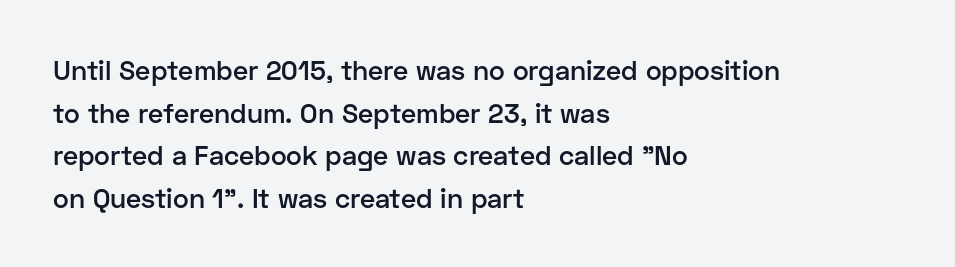
The characters look somewhat weighty, a semibold short of true bold. This sample uses an upright cut, with every glyph sitting square on the baseline. The horizontal fit of the characters is conventional and even. The ragged edge is on the right, which tells us the setting is flush left. This block has exactly the height ordinary leading produces. Glance below the letters and you will spot only blank space.
